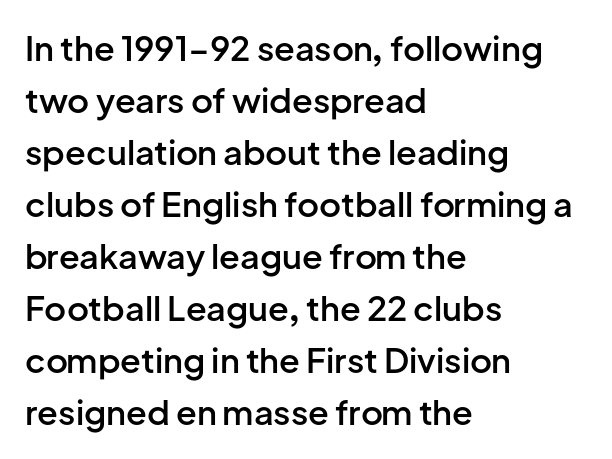
Q: Is the text bold? A: Semi-bold.
Q: Is the text italic (slanted)? A: No, it is upright.
Q: Is the typeface a serif or a sans-serif typeface? A: Sans-serif.
Q: Is the text underlined? A: No.
Q: How is the paragraph aligned? A: Left-aligned.
Q: Is the spacing between letters normal or unusually wide? A: Normal.
Q: Is the spacing between lines tight, normal or loose? A: Normal.
Q: Width (condensed, normal, or wide)? A: Normal.
Q: Stroke contrast? A: Low.
Q: x-height? A: Medium.
Q: Monospaced? A: No.
